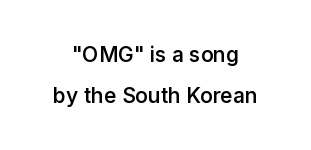
{"italic": "no", "bold": "semi", "underline": "no", "align": "center", "line_spacing": "loose", "line_spacing_ratio": 1.94, "letter_spacing": "normal", "letter_spacing_em": 0.0, "glyph_px": 21}
